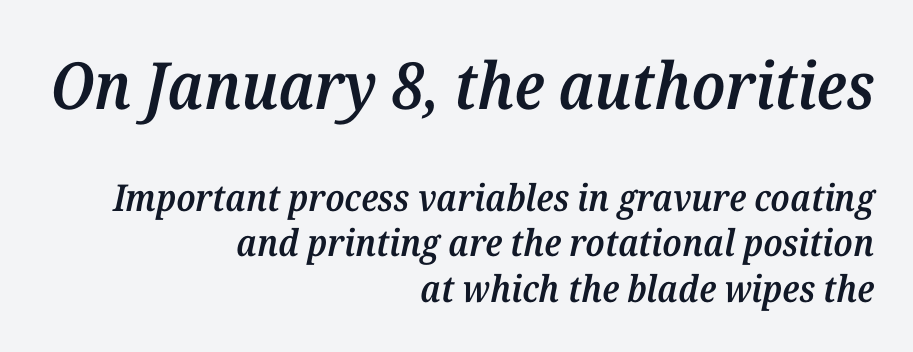
Descender tails drop into unmarked territory. I'd describe the lettering as semibold — firm but not a full bold. The whole block is typeset with a tilt. The type is set solid horizontally, with unmodified tracking. Note the varied advance widths — an 'i' is clearly narrower than an 'm'. Alignment: flush right.
